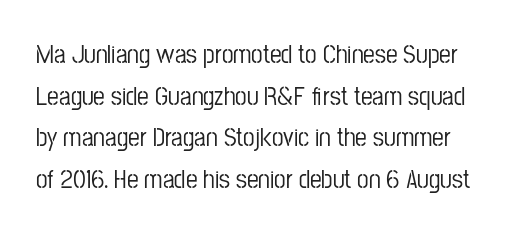
{"italic": "no", "underline": "no", "line_spacing": "normal", "line_spacing_ratio": 1.6, "letter_spacing": "normal", "letter_spacing_em": 0.0, "glyph_px": 26}
